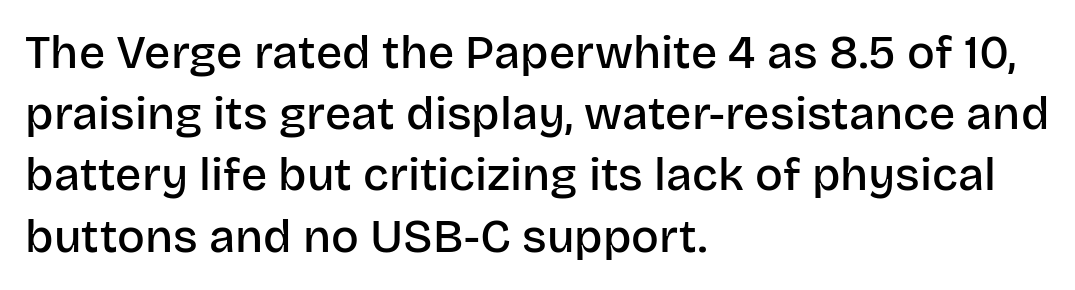
Q: Is the text bold? A: Semi-bold.
Q: Is the text italic (slanted)? A: No, it is upright.
Q: Is the typeface a serif or a sans-serif typeface? A: Sans-serif.
Q: Is the text underlined? A: No.
Q: How is the paragraph aligned? A: Left-aligned.
Q: Is the spacing between letters normal or unusually wide? A: Normal.
Q: Is the spacing between lines tight, normal or loose? A: Normal.
Q: Width (condensed, normal, or wide)? A: Normal.
Q: Stroke contrast? A: Low.
Q: x-height? A: Large.
Q: Monospaced? A: No.
